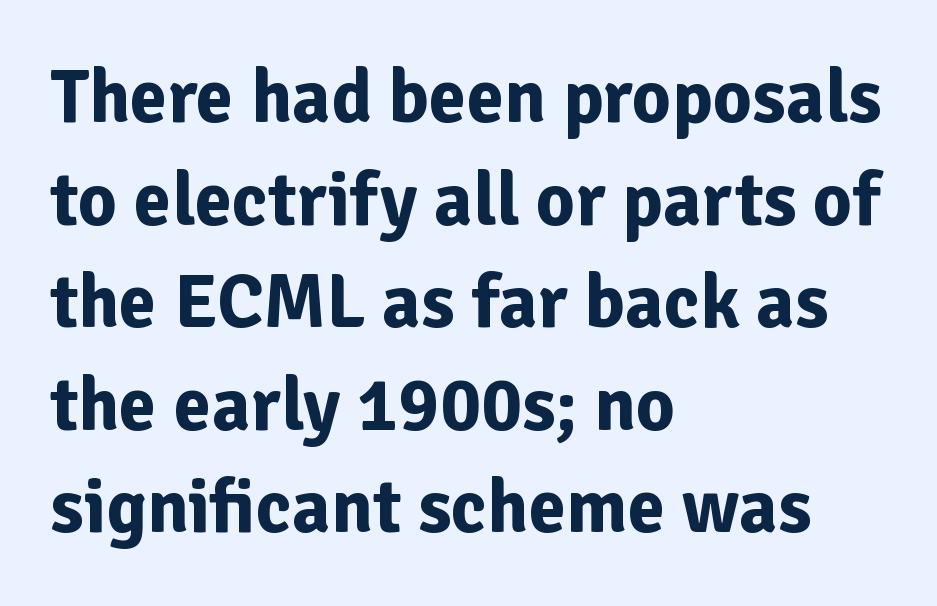
The font is running at its bold setting. Examine the stroke ends and you'll find no serifs. There is no visible air inserted between adjacent glyphs. Characters remain perfectly vertical along every line.
